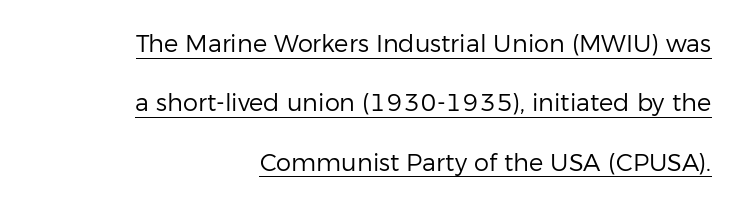
{"italic": "no", "bold": "no", "underline": "yes", "align": "right", "line_spacing": "loose", "line_spacing_ratio": 2.47, "letter_spacing": "normal", "letter_spacing_em": 0.0, "glyph_px": 24}
